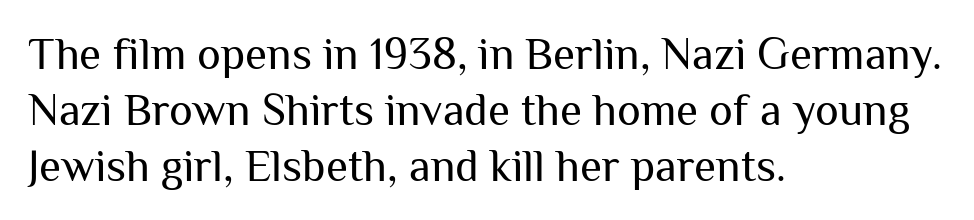
The image shows 45 px regular-weight sans-serif type, upright; set left-aligned, normal line spacing (1.25x), normal letter spacing, not underlined; medium stroke contrast and a medium x-height.
